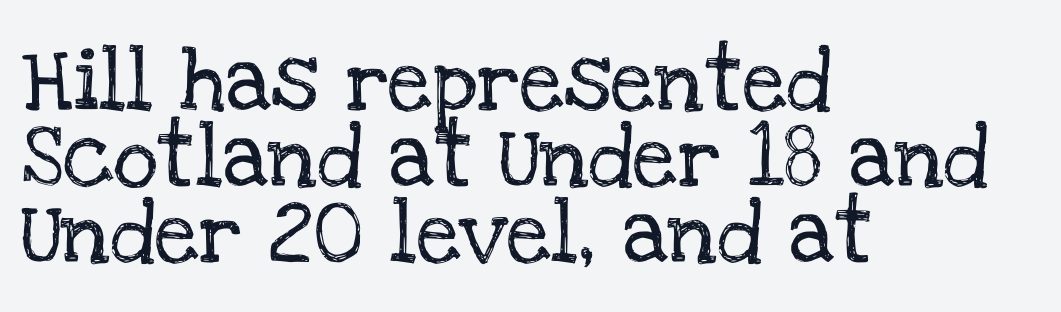
Look at the bottom of the vertical strokes: they flare into serifs here. Each word holds together tightly as a unit, with standard inter-letter gaps. Spacing verdict: proportional, widths tailored to each character. Plain, unruled lines of type. Vertical strokes here are truly vertical. Left-aligned paragraph, ragged on the right.
